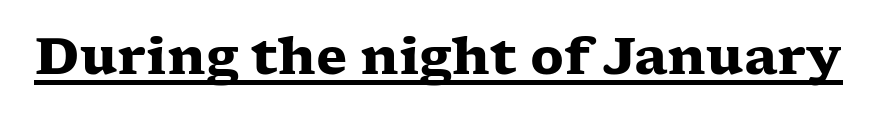
The image shows 51 px heavy, wide serif type, upright; set normal letter spacing, underlined; low stroke contrast and a medium x-height.
